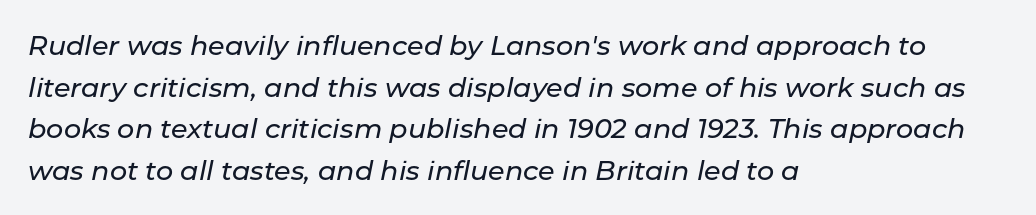
The image shows 27 px text type, italic (leaning right); set left-aligned, normal line spacing (1.54x), normal letter spacing, not underlined.
